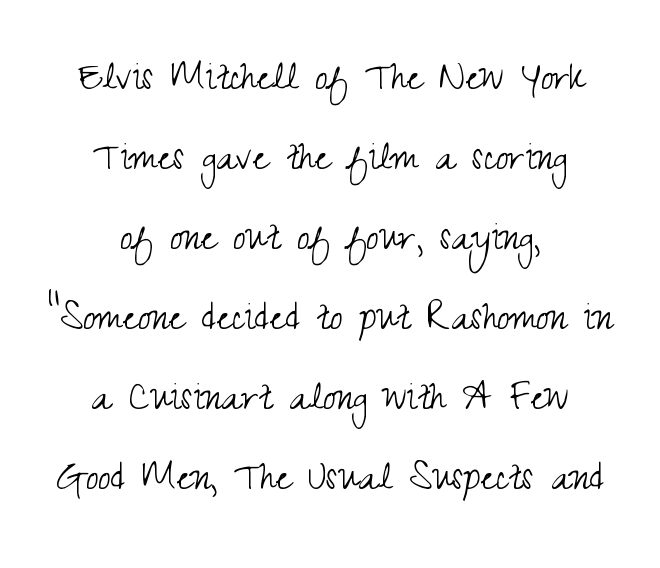
Q: Is the text bold? A: No.
Q: Is the text italic (slanted)? A: No, it is upright.
Q: Is the typeface a serif or a sans-serif typeface? A: Sans-serif.
Q: Is the text underlined? A: No.
Q: How is the paragraph aligned? A: Centered.
Q: Is the spacing between letters normal or unusually wide? A: Normal.
Q: Width (condensed, normal, or wide)? A: Condensed.
Q: Stroke contrast? A: Medium.
Q: x-height? A: Small.
Q: Monospaced? A: No.
